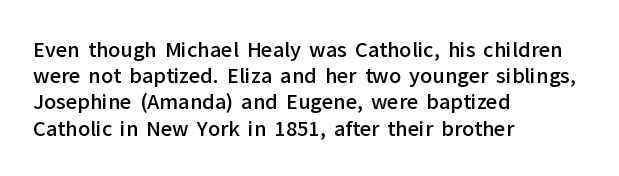
{"italic": "no", "bold": "semi", "underline": "no", "align": "left", "line_spacing": "normal", "line_spacing_ratio": 1.31, "letter_spacing": "normal", "letter_spacing_em": 0.0, "glyph_px": 20}
